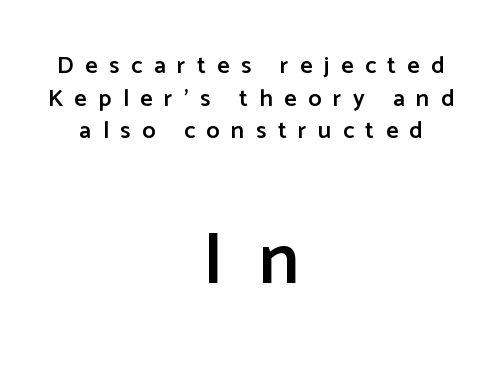
{"serif": "no", "italic": "no", "bold": "semi", "weight": "semibold", "width": "normal", "stroke_contrast": "low", "x_height": "medium", "monospaced": "no", "underline": "no", "align": "center", "line_spacing": "normal", "line_spacing_ratio": 1.36, "letter_spacing": "wide", "letter_spacing_em": 0.48, "larger_block": "second", "size_ratio": 3.04, "glyph_px": 73}
